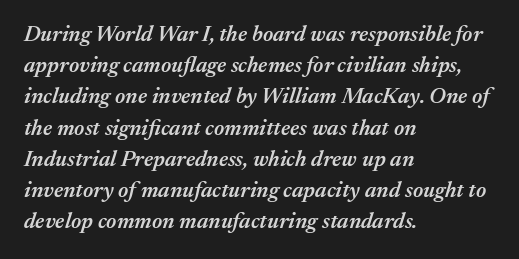
The line texture is even and compact thanks to regular tracking. The rendering uses a semibold face; strokes are thickened but not to full bold. Which margin do the lines hug? The left one — the right edge is uneven. Bare-footed words on every line. The font's italic variant was chosen for this text.
